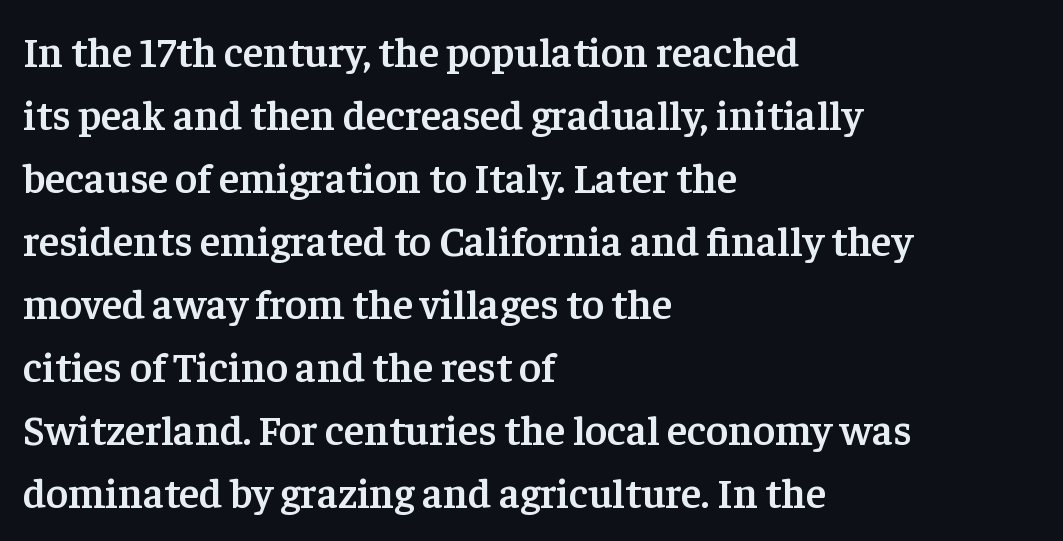
{"serif": "yes", "italic": "no", "bold": "semi", "weight": "semibold", "width": "normal", "stroke_contrast": "low", "x_height": "medium", "monospaced": "no", "underline": "no", "align": "left", "line_spacing": "normal", "line_spacing_ratio": 1.5, "letter_spacing": "normal", "letter_spacing_em": 0.0, "glyph_px": 42}
